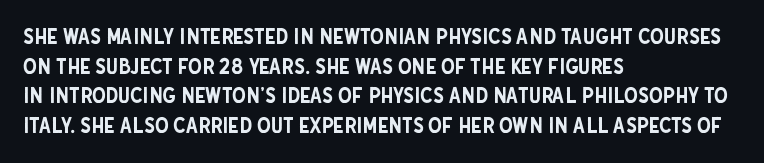
Q: Is the text italic (slanted)? A: No, it is upright.
Q: Is the text underlined? A: No.
Q: How is the paragraph aligned? A: Left-aligned.
Q: Is the spacing between letters normal or unusually wide? A: Normal.
Q: Is the spacing between lines tight, normal or loose? A: Normal.
